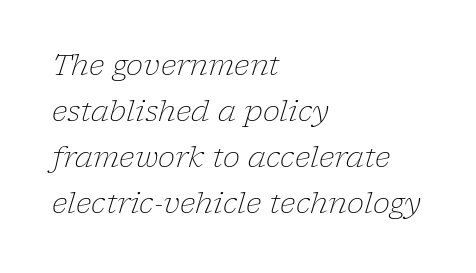
{"serif": "yes", "italic": "yes", "lean": "right", "slant_degrees": 17, "bold": "no", "weight": "light", "width": "normal", "stroke_contrast": "low", "x_height": "medium", "monospaced": "no", "underline": "no", "align": "left", "line_spacing": "normal", "line_spacing_ratio": 1.59, "letter_spacing": "normal", "letter_spacing_em": 0.0, "glyph_px": 29}
